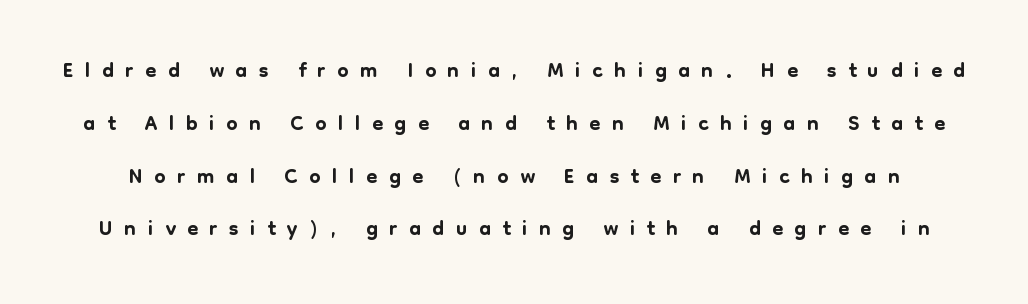
The image shows 32 px sans-serif type, upright; set normal line spacing (1.65x), unusually wide letter spacing (+0.36 em), not underlined; low stroke contrast and a medium x-height.
